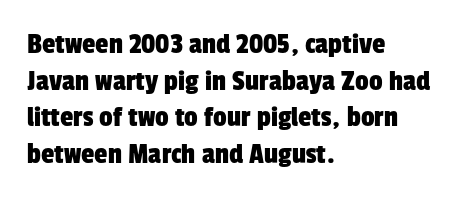
The space beneath each line is pristine and unruled. The type family on display is of the sans-serif kind. Letter spacing: default. The passage is arranged the way most books set body copy — flush left. You could not count columns in this text — the font is proportionally spaced.
